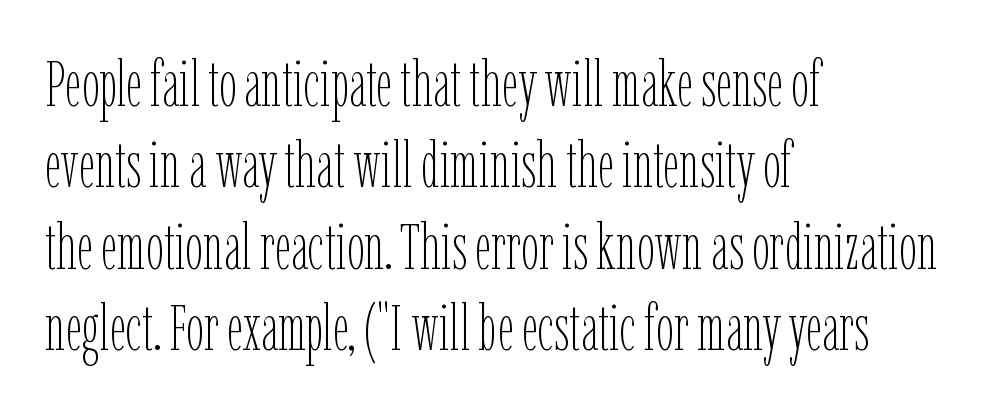
The rendering uses natural spacing where letterforms have individual widths. Lines of text with bare space underneath. Tall strokes in this sample are plumb rather than angled. Whoever set this chose a conventional vertical rhythm. Letters have the restrained weight of plain body copy at most.
